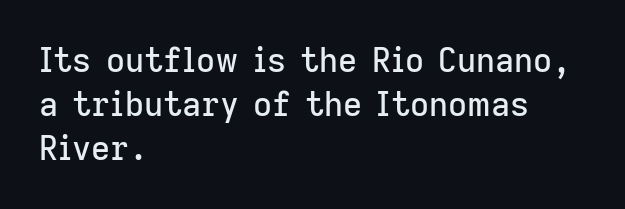
{"serif": "no", "italic": "no", "width": "normal", "stroke_contrast": "low", "x_height": "medium", "monospaced": "no", "underline": "no", "align": "left", "line_spacing": "normal", "line_spacing_ratio": 1.33, "letter_spacing": "normal", "letter_spacing_em": 0.0, "glyph_px": 33}
